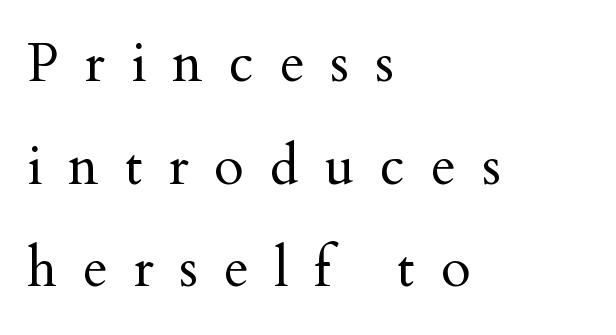
The image shows 54 px regular-weight serif type, upright; set left-aligned, loose line spacing (1.9x), unusually wide letter spacing (+0.48 em), not underlined; medium stroke contrast and a small x-height.
